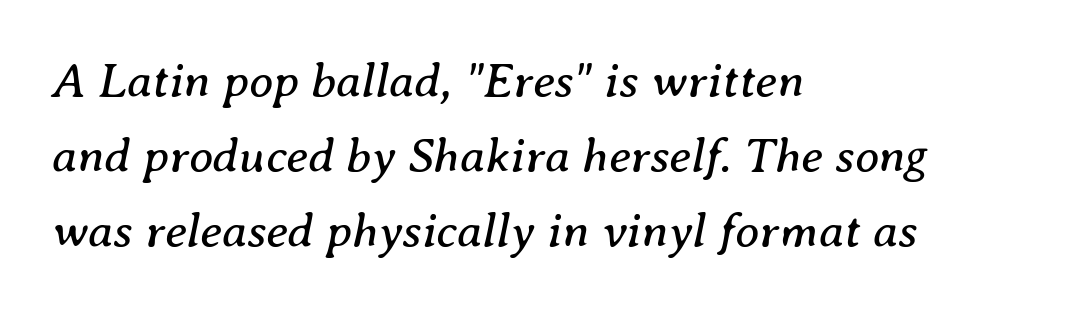
Would a proofreader flag this as italicized? Yes. Heft: none added — not bold. Serif or sans? Serif — the stroke terminals have little feet. Each line starts at the same left margin while the right side varies. A typesetter would call this proportional, since set widths differ per character. The designer left line spacing at the default.
